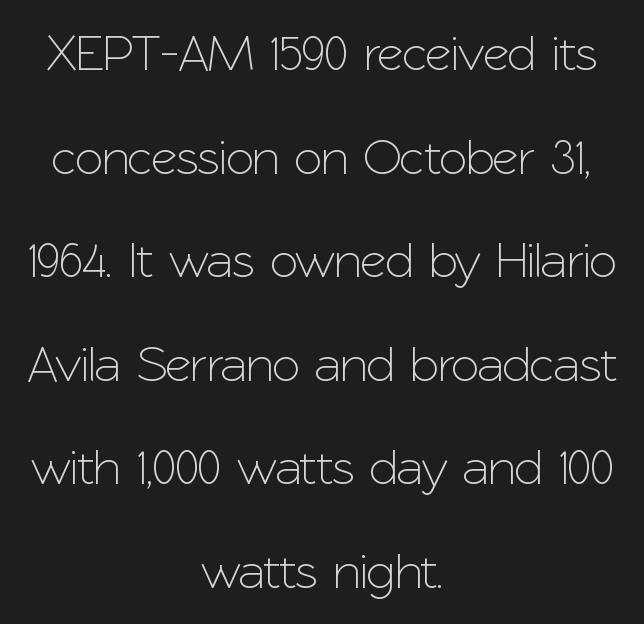
In terms of letterform style, serifs are entirely absent. Proportional: the letters do not fall into vertical columns. The letters stand upright; this is a roman face. Type without underlining. Each word holds together tightly as a unit, with standard inter-letter gaps. In CSS terms this would be text-align: center.
